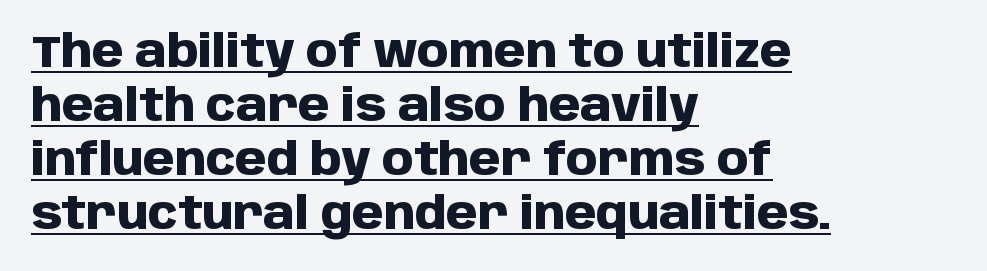
No italicization has been applied; the sample stays upright. Each line starts at the same left margin while the right side varies. Does extra space separate the letters? No, they use regular spacing. In terms of weight, the rendering is a true, heavy bold.
